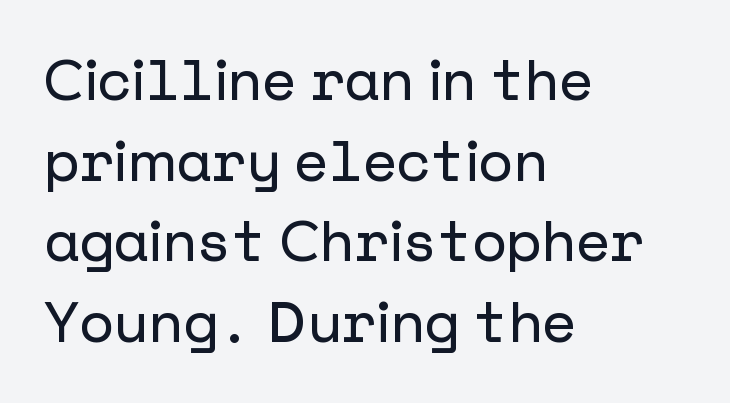
Q: Is the text italic (slanted)? A: No, it is upright.
Q: Is the typeface a serif or a sans-serif typeface? A: Sans-serif.
Q: Is the text underlined? A: No.
Q: How is the paragraph aligned? A: Left-aligned.
Q: Is the spacing between letters normal or unusually wide? A: Normal.
Q: Is the spacing between lines tight, normal or loose? A: Normal.
Q: Width (condensed, normal, or wide)? A: Normal.
Q: Stroke contrast? A: Low.
Q: x-height? A: Medium.
